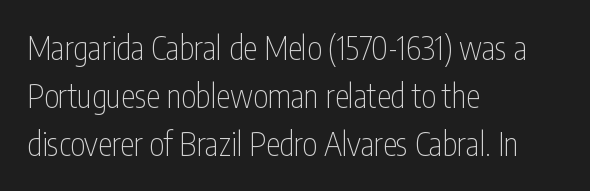
The image shows 32 px thin, condensed sans-serif type, upright; set left-aligned, normal line spacing (1.5x), normal letter spacing, not underlined; low stroke contrast and a medium x-height.
